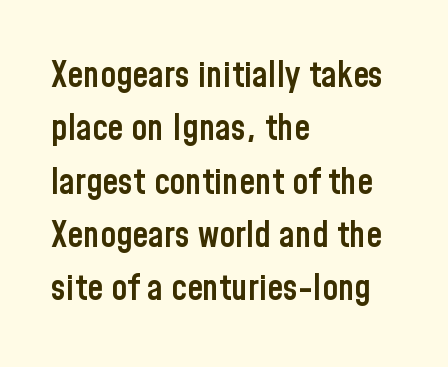
The image shows 36 px semibold, condensed sans-serif type, upright; set left-aligned, normal line spacing (1.48x), normal letter spacing, not underlined; low stroke contrast and a medium x-height.
